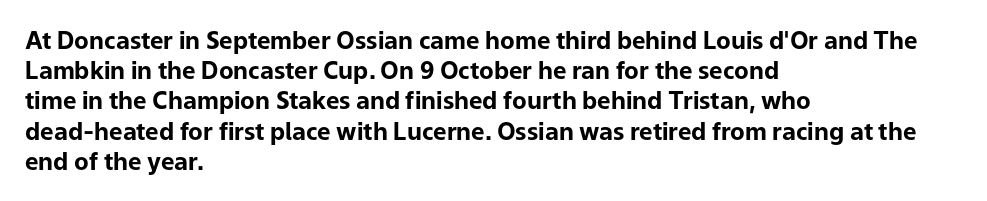
The ragged edge is on the right, which tells us the setting is flush left. The space beneath each line is pristine and unruled. This rendering leaves character spacing at its baseline value. The passage shown stacks its lines at a standard gap. Italic? Not at all — the glyphs are vertical. Emphasis by weight is at full strength: bold.
